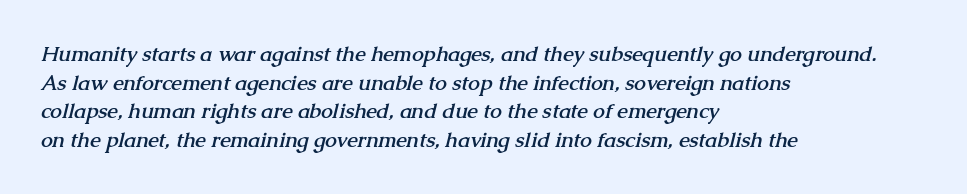
Words float on clear page, feet unadorned. Typesetter's note: full bold, strokes at maximum text heaviness. In terms of letterspacing, this is plain default setting. Every row of glyphs begins at an identical x-position on the left.
